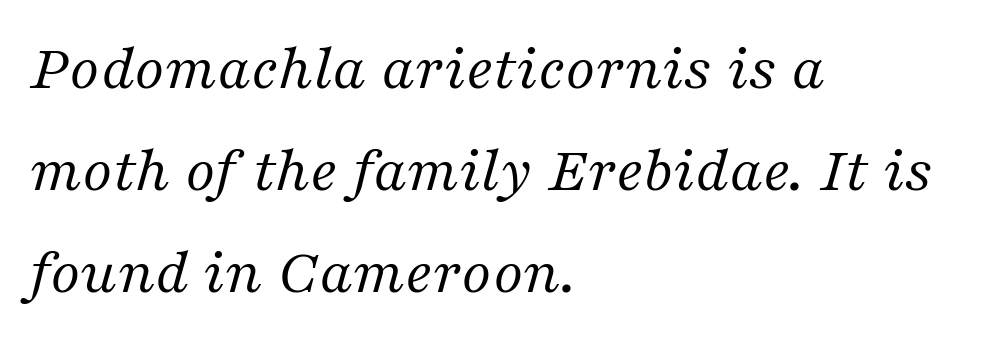
Q: Is the text bold? A: No.
Q: Is the text italic (slanted)? A: Yes, it leans right by about 16 degrees.
Q: Is the typeface a serif or a sans-serif typeface? A: Serif.
Q: Is the text underlined? A: No.
Q: How is the paragraph aligned? A: Left-aligned.
Q: Is the spacing between letters normal or unusually wide? A: Normal.
Q: Is the spacing between lines tight, normal or loose? A: Normal.
Q: Width (condensed, normal, or wide)? A: Normal.
Q: Stroke contrast? A: Medium.
Q: x-height? A: Medium.
Q: Monospaced? A: No.
